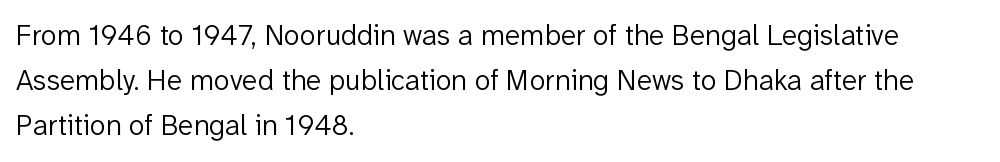
If you measured baseline to baseline, you'd find a middling distance. Looks like regular typesetting: each glyph gets only the width it needs. The foot of each line stays bare and open. A roman cut, with each character standing at attention. Typeset ragged right — the left edge is the straight one. No chunkiness to these letters — they're not bold.
